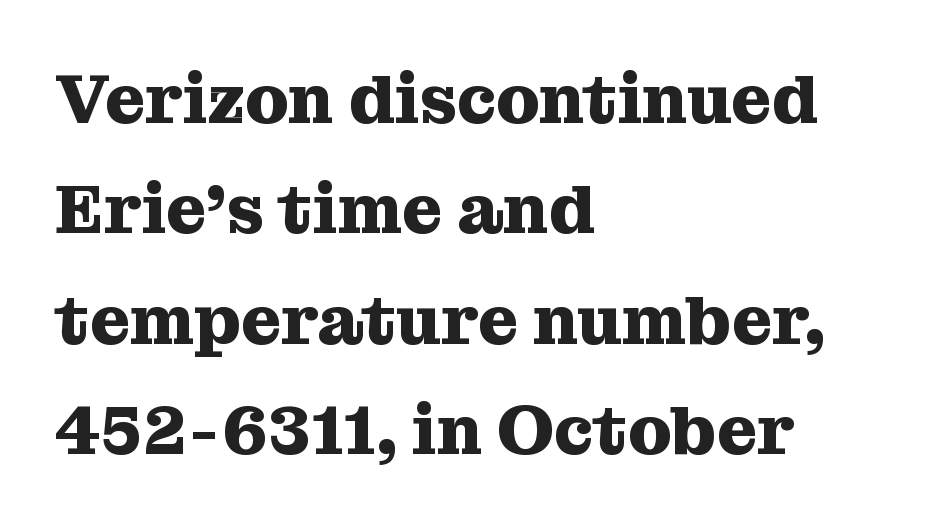
Q: Is the text bold? A: Yes.
Q: Is the text italic (slanted)? A: No, it is upright.
Q: Is the typeface a serif or a sans-serif typeface? A: Serif.
Q: Is the text underlined? A: No.
Q: How is the paragraph aligned? A: Left-aligned.
Q: Is the spacing between letters normal or unusually wide? A: Normal.
Q: Is the spacing between lines tight, normal or loose? A: Normal.
Q: Width (condensed, normal, or wide)? A: Normal.
Q: Stroke contrast? A: Medium.
Q: x-height? A: Medium.
Q: Monospaced? A: No.
